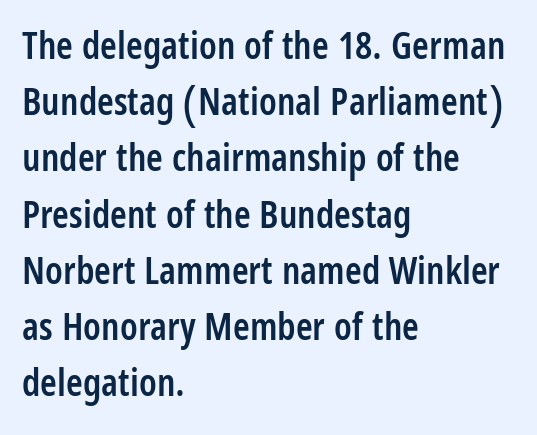
{"serif": "no", "italic": "no", "bold": "semi", "weight": "semibold", "width": "condensed", "stroke_contrast": "low", "x_height": "large", "monospaced": "no", "underline": "no", "align": "left", "line_spacing": "normal", "line_spacing_ratio": 1.48, "letter_spacing": "normal", "letter_spacing_em": 0.0, "glyph_px": 38}
